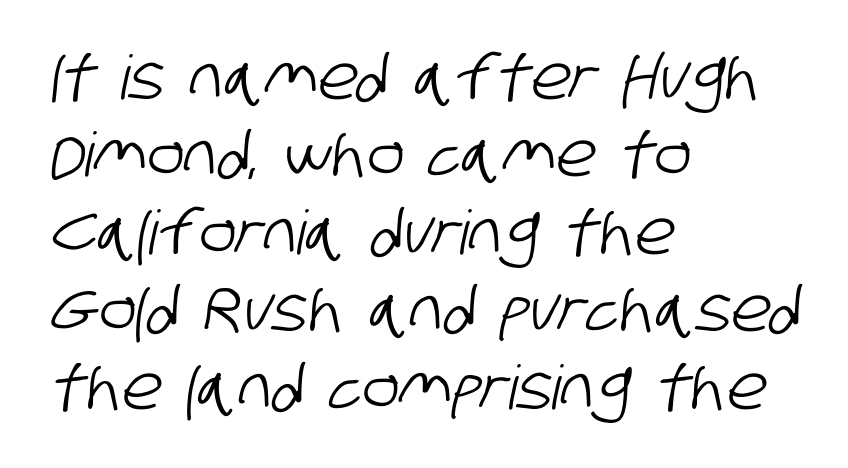
Q: Is the typeface a serif or a sans-serif typeface? A: Sans-serif.
Q: Is the text underlined? A: No.
Q: How is the paragraph aligned? A: Left-aligned.
Q: Is the spacing between letters normal or unusually wide? A: Normal.
Q: Is the spacing between lines tight, normal or loose? A: Normal.
Q: Width (condensed, normal, or wide)? A: Condensed.
Q: Stroke contrast? A: Low.
Q: x-height? A: Large.
Q: Monospaced? A: No.
